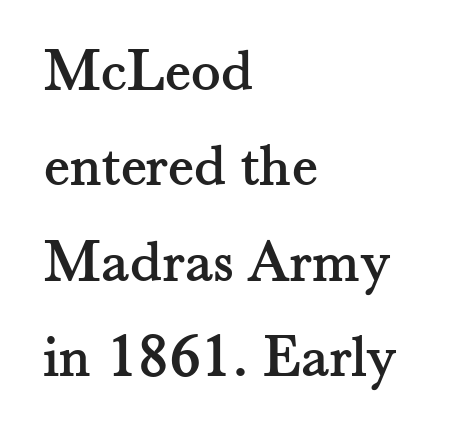
Anything drawn beneath the words? Only blank space. Baseline-to-baseline distance is the conventional proportion of letter height. The letters stand straight up with perfectly vertical stems. Think of a printed novel: that variable character pitch is what you see here. The paragraph has a hard left edge and a soft right edge.
